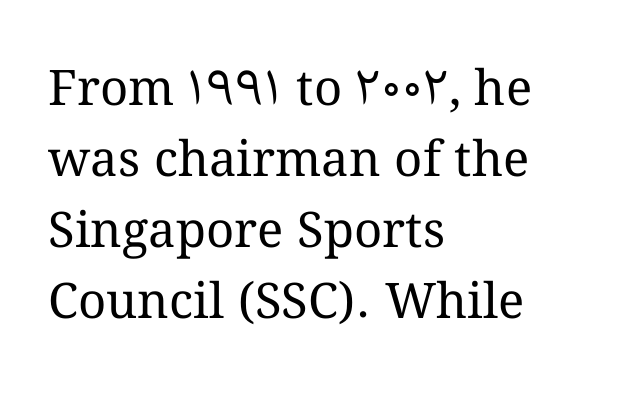
You could not count columns in this text — the font is proportionally spaced. The strokes carry an ordinary text weight at most. Vertically, the passage feels balanced, rows spaced as you'd expect. The letters stand upright; this is a roman face. Nobody touched the tracking dial on this one. Typeset ragged right — the left edge is the straight one.
